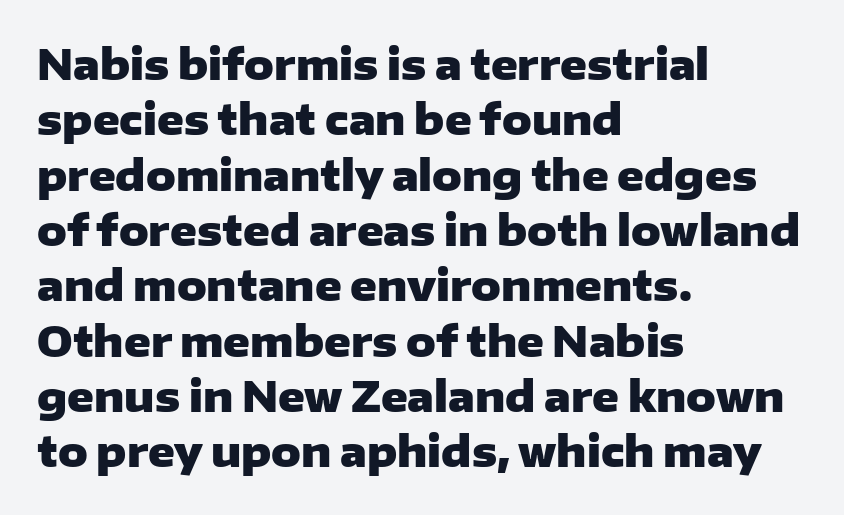
Q: Is the text bold? A: Yes.
Q: Is the text italic (slanted)? A: No, it is upright.
Q: Is the typeface a serif or a sans-serif typeface? A: Sans-serif.
Q: Is the text underlined? A: No.
Q: How is the paragraph aligned? A: Left-aligned.
Q: Is the spacing between letters normal or unusually wide? A: Normal.
Q: Is the spacing between lines tight, normal or loose? A: Normal.
Q: Width (condensed, normal, or wide)? A: Wide.
Q: Stroke contrast? A: Low.
Q: x-height? A: Medium.
Q: Monospaced? A: No.
